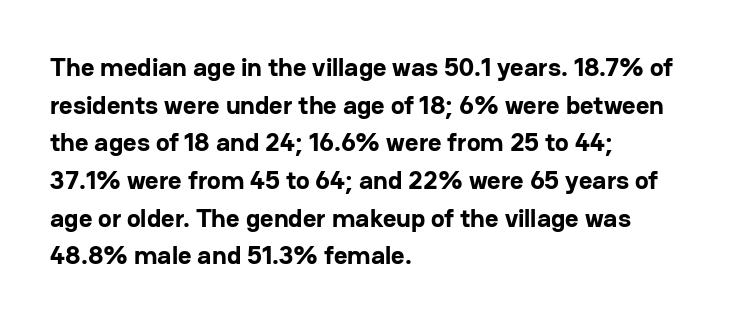
Q: Is the text bold? A: Yes.
Q: Is the text italic (slanted)? A: No, it is upright.
Q: Is the text underlined? A: No.
Q: How is the paragraph aligned? A: Left-aligned.
Q: Is the spacing between letters normal or unusually wide? A: Normal.
Q: Is the spacing between lines tight, normal or loose? A: Normal.
